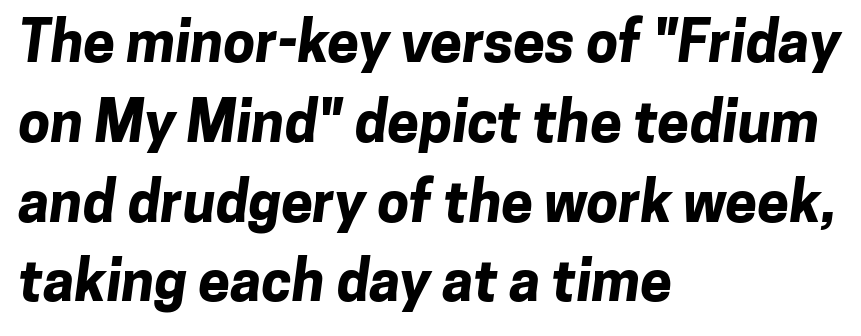
Q: Is the text bold? A: Yes.
Q: Is the typeface a serif or a sans-serif typeface? A: Sans-serif.
Q: Is the text underlined? A: No.
Q: How is the paragraph aligned? A: Left-aligned.
Q: Is the spacing between letters normal or unusually wide? A: Normal.
Q: Is the spacing between lines tight, normal or loose? A: Normal.
Q: Width (condensed, normal, or wide)? A: Normal.
Q: Stroke contrast? A: Low.
Q: x-height? A: Medium.
Q: Monospaced? A: No.
